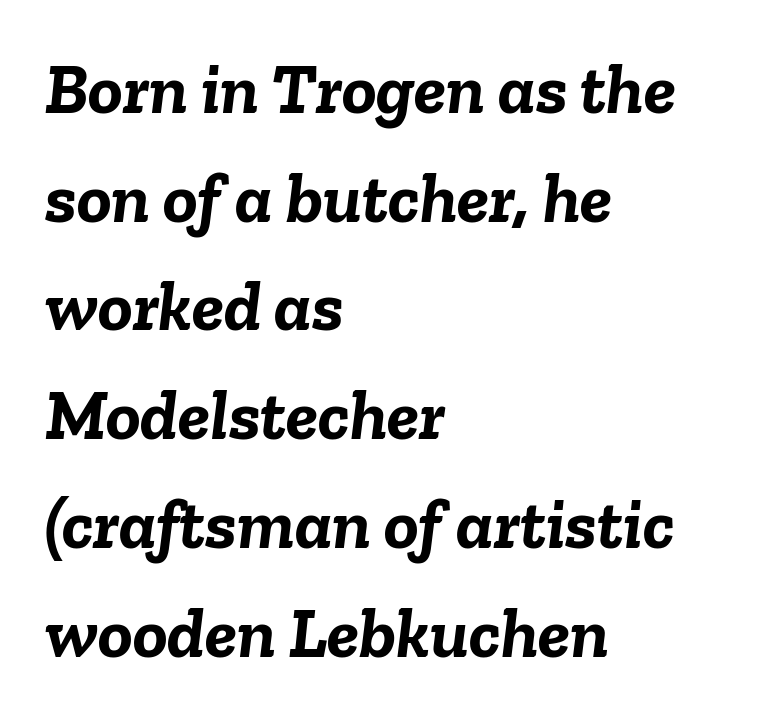
{"italic": "yes", "lean": "right", "slant_degrees": 6, "bold": "yes", "weight": "semibold", "width": "normal", "stroke_contrast": "low", "x_height": "medium", "monospaced": "no", "underline": "no", "align": "left", "line_spacing": "normal", "line_spacing_ratio": 1.51, "letter_spacing": "normal", "letter_spacing_em": 0.0, "glyph_px": 72}
